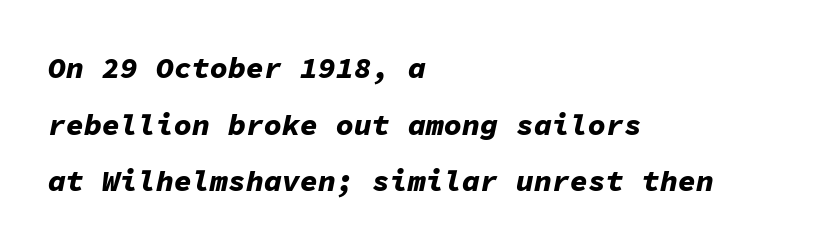
Q: Is the text bold? A: Yes.
Q: Is the text italic (slanted)? A: Yes, it leans right by about 11 degrees.
Q: Is the text underlined? A: No.
Q: How is the paragraph aligned? A: Left-aligned.
Q: Is the spacing between letters normal or unusually wide? A: Normal.
Q: Width (condensed, normal, or wide)? A: Normal.
Q: Stroke contrast? A: Low.
Q: x-height? A: Medium.
Q: Monospaced? A: Yes.
